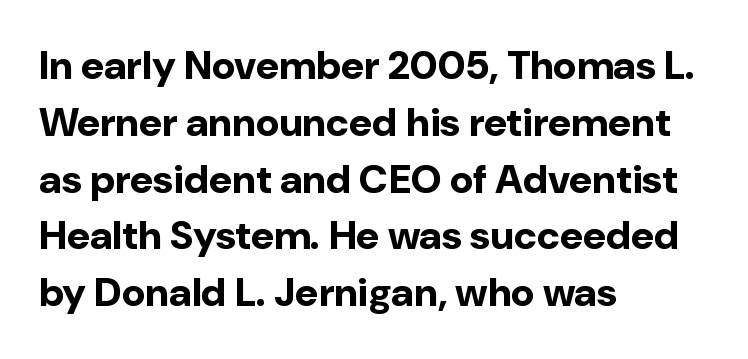
Type without underlining. Notice how thick the strokes are: this is what a full bold looks like. Spacing verdict: proportional, widths tailored to each character. Stroke terminals: plain, sans-serif. Visually the block forms a straight wall on the left and a jagged coastline on the right. Italic? Not at all — the glyphs are vertical.
